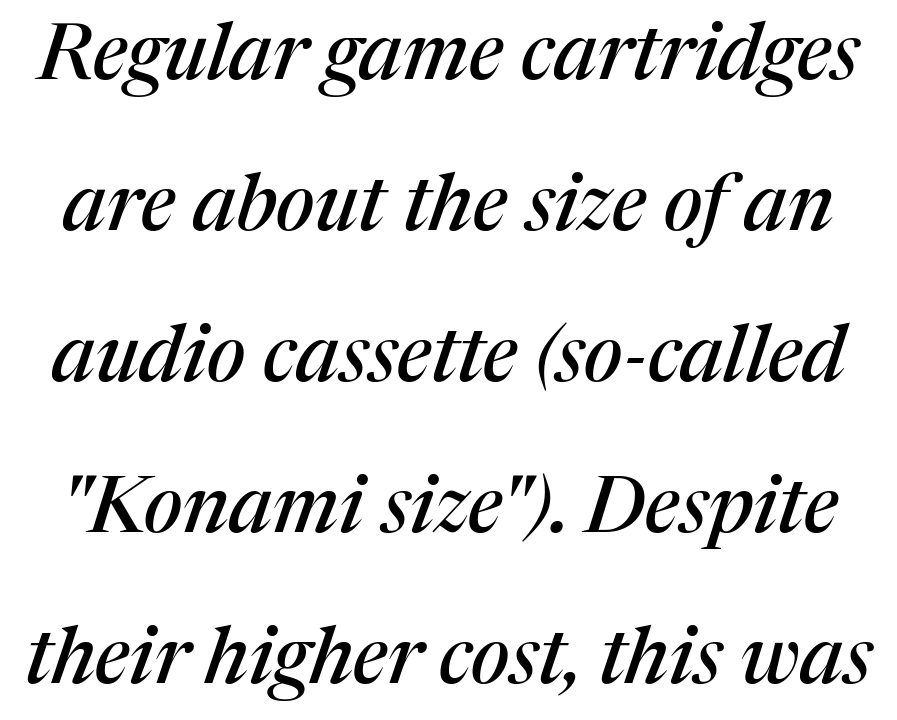
Q: Is the text italic (slanted)? A: Yes, it leans right by about 17 degrees.
Q: Is the typeface a serif or a sans-serif typeface? A: Serif.
Q: Is the text underlined? A: No.
Q: Is the spacing between letters normal or unusually wide? A: Normal.
Q: Is the spacing between lines tight, normal or loose? A: Loose.
Q: Width (condensed, normal, or wide)? A: Normal.
Q: Stroke contrast? A: Medium.
Q: x-height? A: Medium.
Q: Monospaced? A: No.
